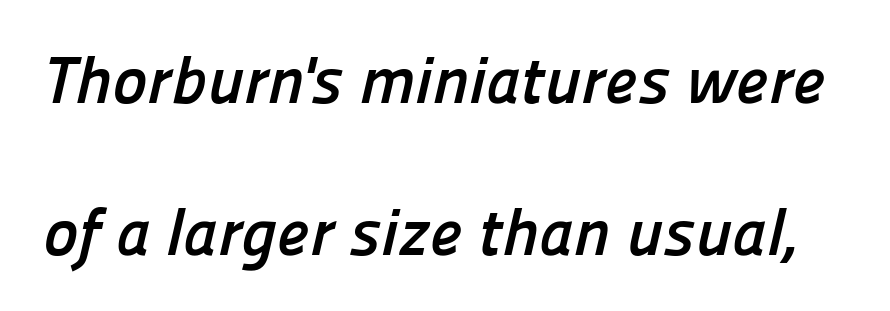
{"serif": "no", "bold": "yes", "weight": "semibold", "width": "normal", "stroke_contrast": "low", "x_height": "medium", "monospaced": "no", "underline": "no", "line_spacing": "loose", "line_spacing_ratio": 2.3, "letter_spacing": "normal", "letter_spacing_em": 0.0, "glyph_px": 66}
